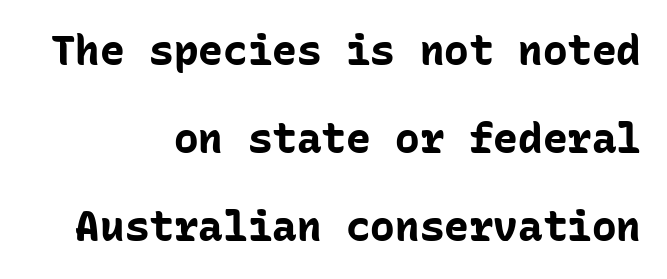
The image shows 41 px bold sans-serif type, upright, monospaced; set right-aligned, loose line spacing (2.15x), normal letter spacing, not underlined; low stroke contrast and a medium x-height.
